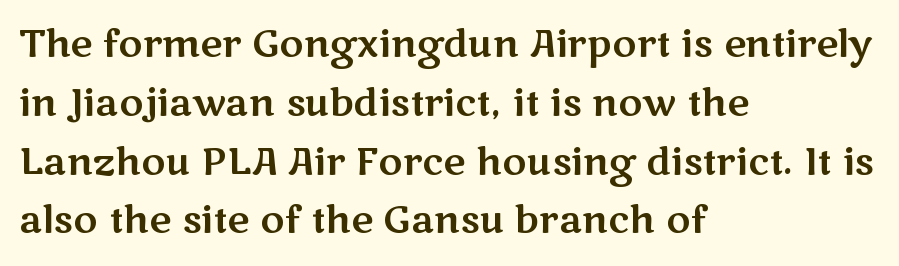
{"serif": "no", "italic": "no", "width": "wide", "stroke_contrast": "medium", "x_height": "medium", "monospaced": "no", "underline": "no", "align": "left", "line_spacing": "normal", "line_spacing_ratio": 1.59, "letter_spacing": "normal", "letter_spacing_em": 0.0, "glyph_px": 37}
